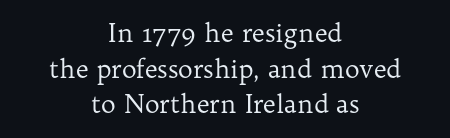
{"italic": "no", "bold": "no", "underline": "no", "align": "center", "line_spacing": "normal", "line_spacing_ratio": 1.43, "letter_spacing": "normal", "letter_spacing_em": 0.0, "glyph_px": 25}
